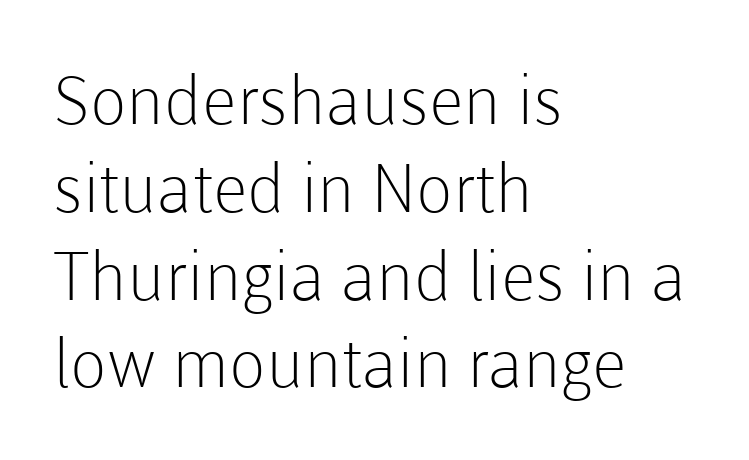
Q: Is the text bold? A: No.
Q: Is the text italic (slanted)? A: No, it is upright.
Q: Is the typeface a serif or a sans-serif typeface? A: Sans-serif.
Q: Is the text underlined? A: No.
Q: How is the paragraph aligned? A: Left-aligned.
Q: Is the spacing between letters normal or unusually wide? A: Normal.
Q: Is the spacing between lines tight, normal or loose? A: Normal.
Q: Width (condensed, normal, or wide)? A: Normal.
Q: Stroke contrast? A: Low.
Q: x-height? A: Medium.
Q: Monospaced? A: No.
